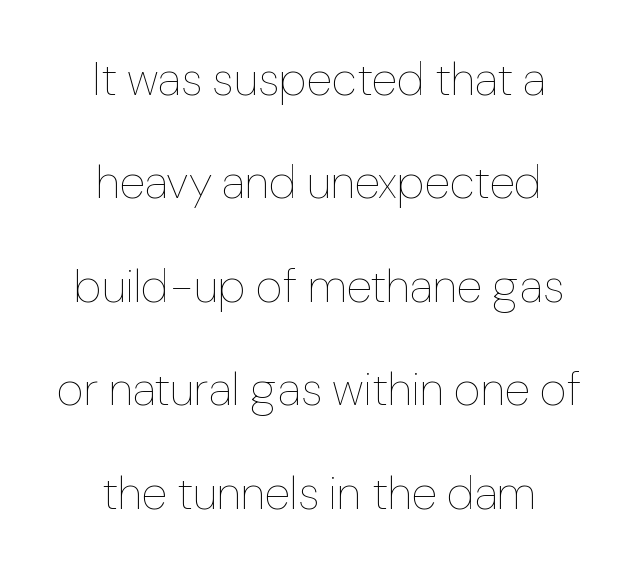
{"italic": "no", "bold": "no", "weight": "thin", "width": "normal", "stroke_contrast": "low", "x_height": "medium", "monospaced": "no", "underline": "no", "align": "center", "line_spacing": "loose", "line_spacing_ratio": 2.2, "letter_spacing": "normal", "letter_spacing_em": 0.0, "glyph_px": 47}
